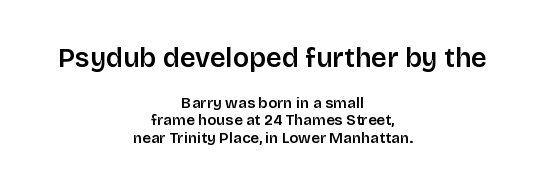
The image shows 27 px text type, upright; set centered, line spacing 1.16x, normal letter spacing, not underlined; the first (top) block is 1.8x larger.
